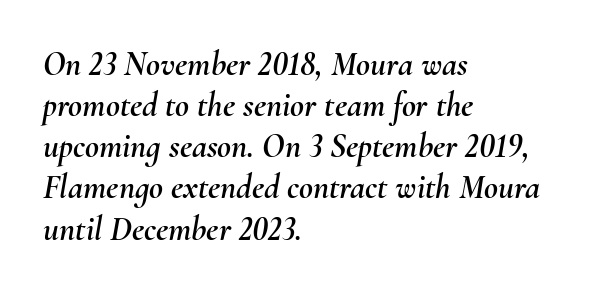
{"italic": "yes", "lean": "right", "slant_degrees": 10, "width": "normal", "stroke_contrast": "medium", "x_height": "small", "monospaced": "no", "underline": "no", "align": "left", "line_spacing_ratio": 1.21, "letter_spacing": "normal", "letter_spacing_em": 0.0, "glyph_px": 34}
